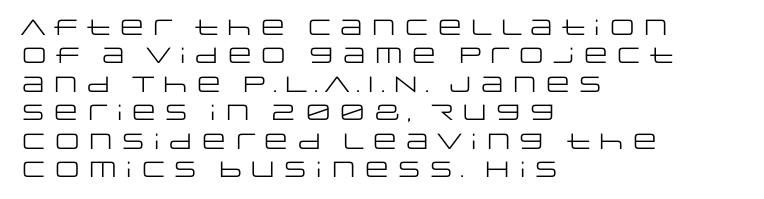
Q: Is the text bold? A: No.
Q: Is the text italic (slanted)? A: No, it is upright.
Q: Is the text underlined? A: No.
Q: How is the paragraph aligned? A: Left-aligned.
Q: Is the spacing between letters normal or unusually wide? A: Normal.
Q: Is the spacing between lines tight, normal or loose? A: Normal.
